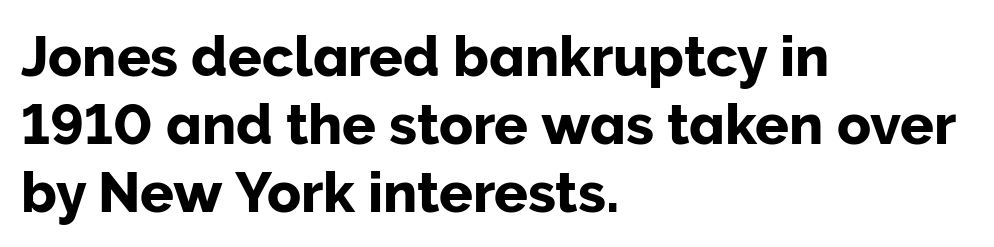
The image shows 56 px sans-serif type, upright; set left-aligned, line spacing 1.21x, normal letter spacing, not underlined; low stroke contrast and a medium x-height.
